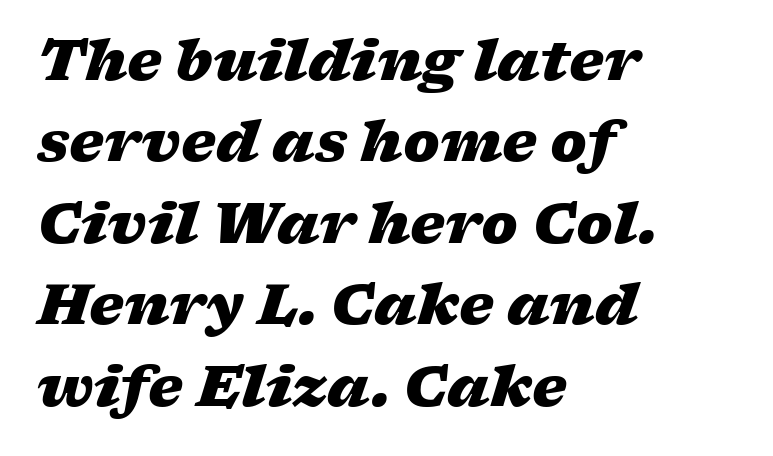
Q: Is the text bold? A: Yes.
Q: Is the text italic (slanted)? A: Yes, it leans right by about 17 degrees.
Q: Is the text underlined? A: No.
Q: How is the paragraph aligned? A: Left-aligned.
Q: Is the spacing between letters normal or unusually wide? A: Normal.
Q: Is the spacing between lines tight, normal or loose? A: Normal.
Q: Width (condensed, normal, or wide)? A: Wide.
Q: Stroke contrast? A: Low.
Q: x-height? A: Medium.
Q: Monospaced? A: No.
